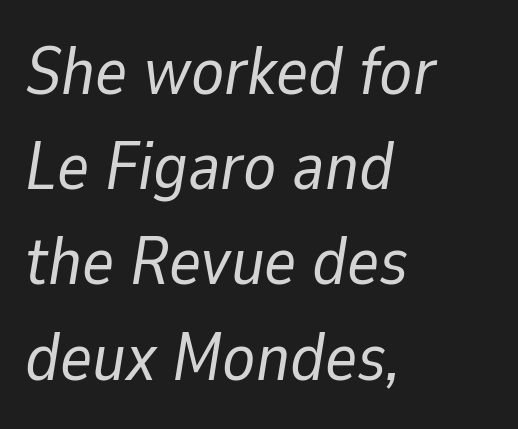
The image shows 68 px regular-weight type, italic (leaning right); set left-aligned, normal line spacing (1.4x), normal letter spacing, not underlined; low stroke contrast and a medium x-height.
